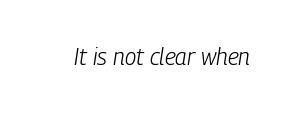
{"italic": "yes", "lean": "right", "slant_degrees": 9, "bold": "no", "underline": "no", "letter_spacing": "normal", "letter_spacing_em": 0.0, "glyph_px": 23}
